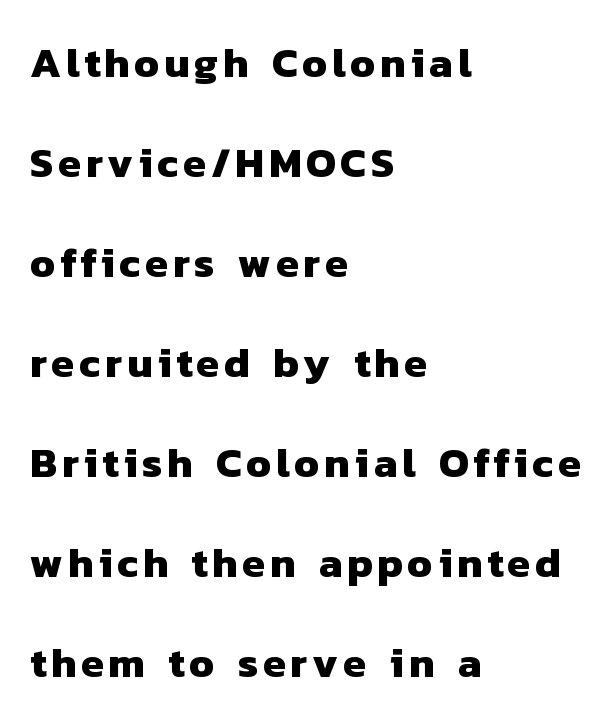
The image shows 42 px heavy sans-serif type; set left-aligned, loose line spacing (2.38x), not underlined; low stroke contrast and a medium x-height.
